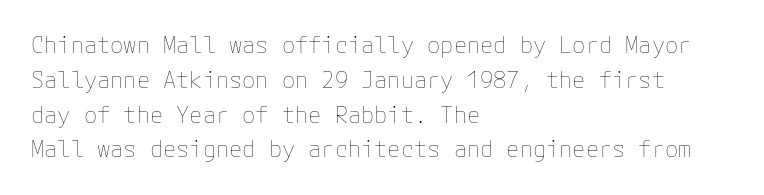
All the whitespace from short lines collects on the right. No extra tracking has been applied to these lines. Characters remain perfectly vertical along every line. The space beneath each line is pristine and unruled. Vertical stems look standard width or narrower in stroke.
